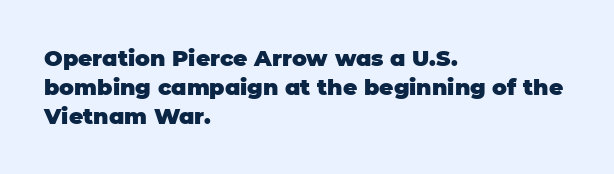
The rows are spaced the way most documents space them. Its strokes are broad and dark, the hallmark of bold type. Posture: upright roman. A bare baseline throughout the passage.
